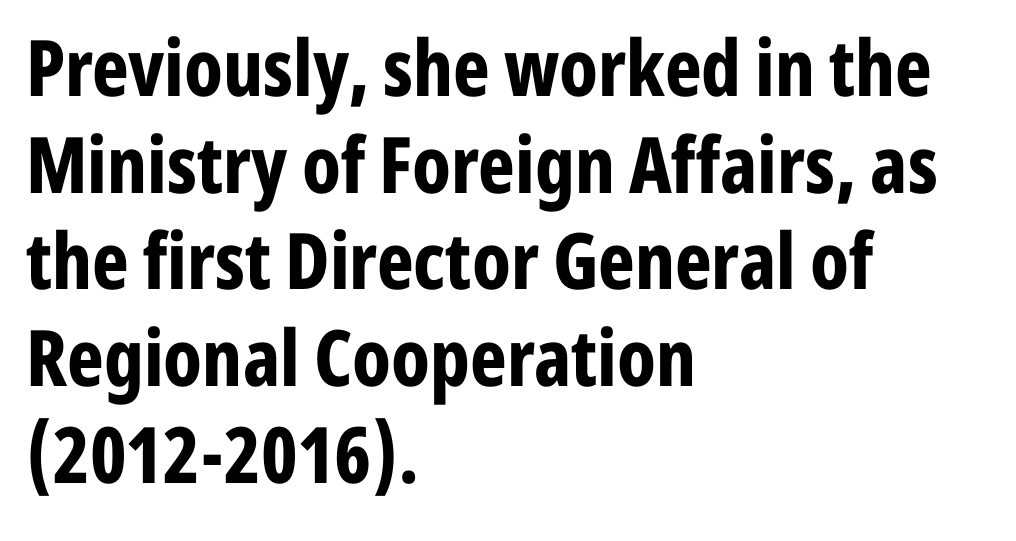
The image shows 78 px bold, condensed sans-serif type, upright; set left-aligned, line spacing 1.24x, normal letter spacing, not underlined; low stroke contrast and a medium x-height.
